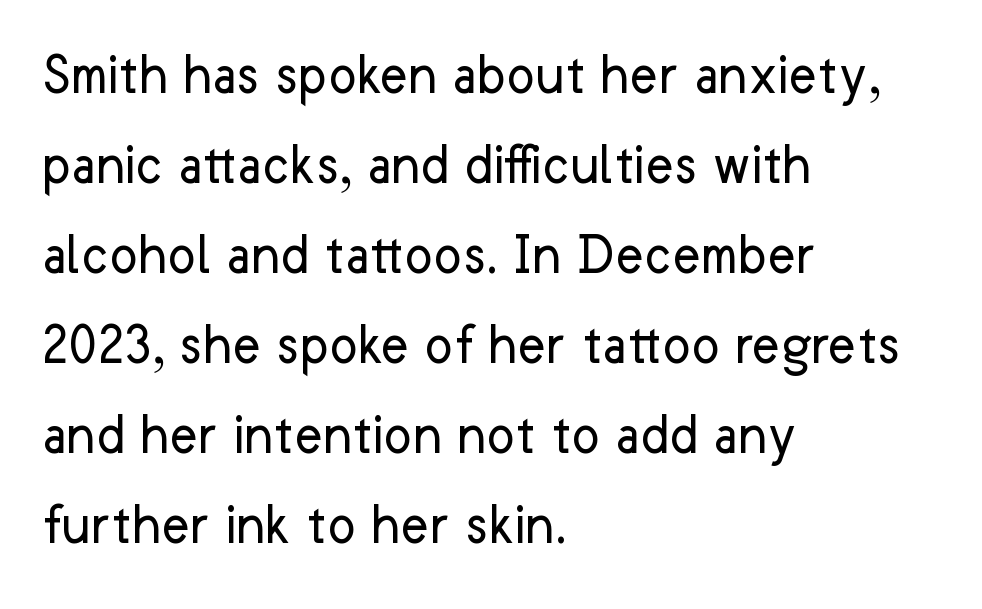
{"serif": "no", "italic": "no", "bold": "no", "weight": "regular", "width": "normal", "stroke_contrast": "low", "x_height": "medium", "monospaced": "no", "underline": "no", "align": "left", "line_spacing": "normal", "line_spacing_ratio": 1.5, "letter_spacing": "normal", "letter_spacing_em": 0.0, "glyph_px": 60}
